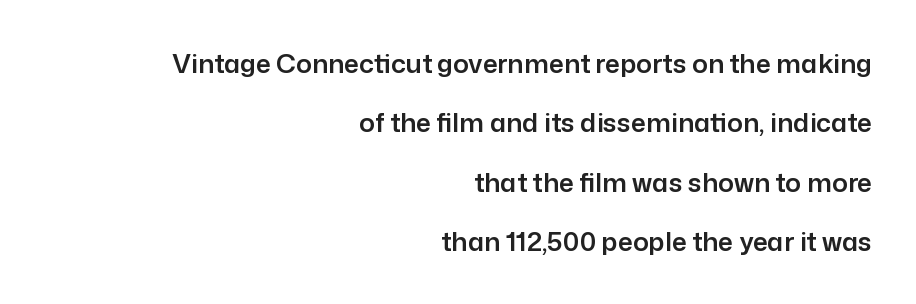
The image shows 26 px text type, upright; set right-aligned, loose line spacing (2.28x), normal letter spacing, not underlined.
